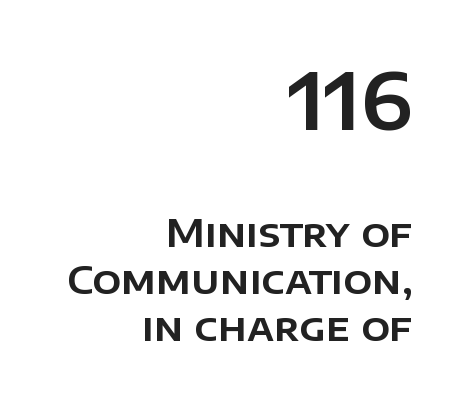
Q: Is the text italic (slanted)? A: No, it is upright.
Q: Is the typeface a serif or a sans-serif typeface? A: Sans-serif.
Q: Is the text underlined? A: No.
Q: How is the paragraph aligned? A: Right-aligned.
Q: Is the spacing between letters normal or unusually wide? A: Normal.
Q: Which block of text is set in a larger size, the first (top) or the second (bottom)? A: The first (top) one.
Q: Width (condensed, normal, or wide)? A: Normal.
Q: Stroke contrast? A: Low.
Q: x-height? A: Large.
Q: Monospaced? A: No.
